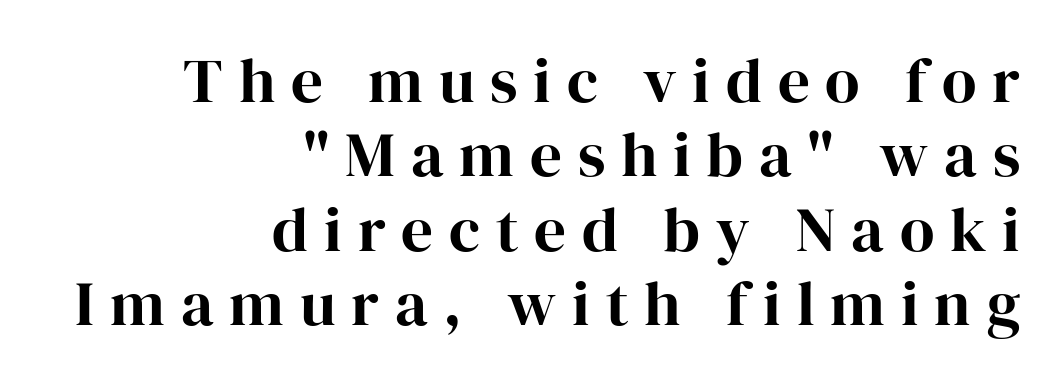
The ragged edge is on the left, which tells us the setting is flush right. Display-style spreading of the glyphs; the letterfit is very open. The passage shown is not underscored anywhere. The rendering uses natural spacing where letterforms have individual widths. This is serif lettering, the kind often seen in printed books.
